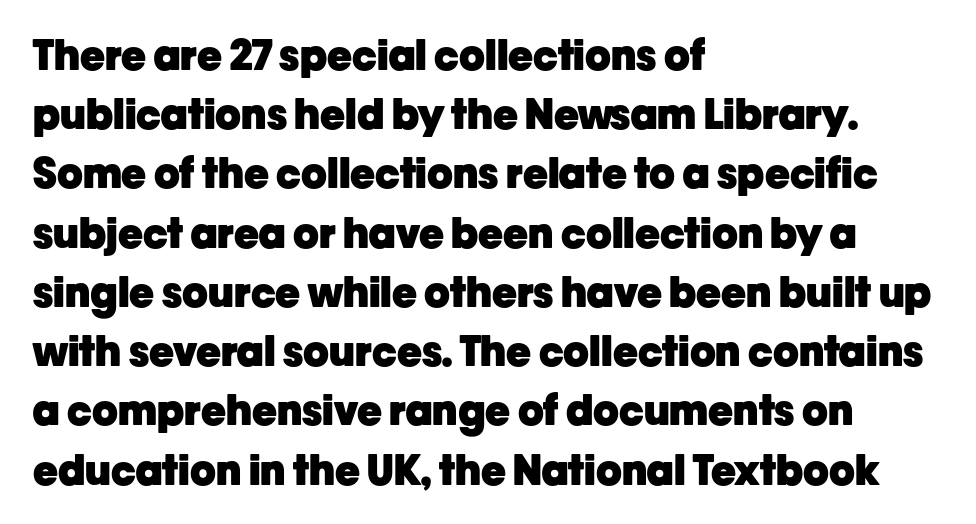
In terms of weight, the rendering is a true, heavy bold. This sample keeps an unexceptional amount of space between lines. A typesetter would mark this as roman, not italic. Nobody drew a line under any word here. The line texture is even and compact thanks to regular tracking.
